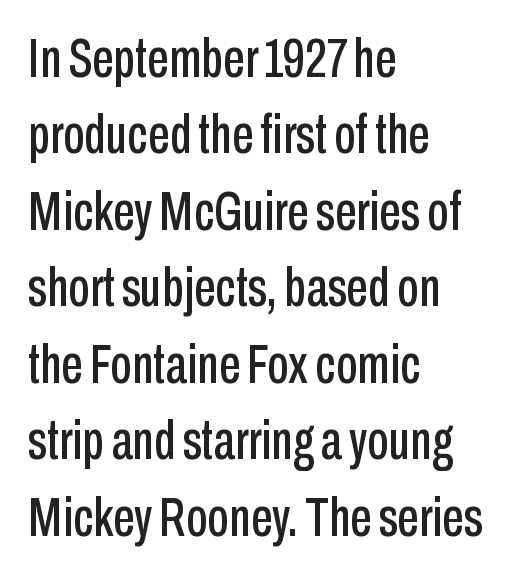
The image shows 55 px condensed sans-serif type, upright; set left-aligned, normal line spacing (1.39x), normal letter spacing, not underlined; low stroke contrast and a medium x-height.
